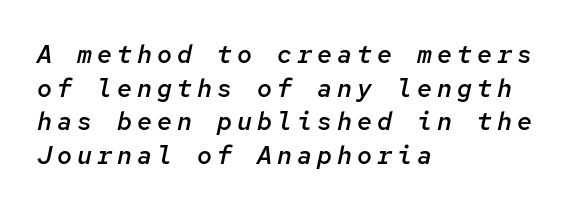
Q: Is the text bold? A: Semi-bold.
Q: Is the text italic (slanted)? A: Yes, it leans right by about 12 degrees.
Q: Is the text underlined? A: No.
Q: How is the paragraph aligned? A: Left-aligned.
Q: Is the spacing between letters normal or unusually wide? A: Unusually wide.
Q: Is the spacing between lines tight, normal or loose? A: Normal.
